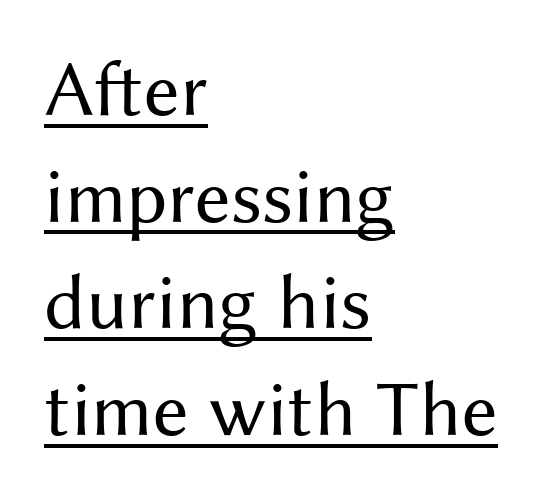
Notice how descenders clear the ascenders below comfortably — that's standard leading. Nothing sits at the stroke ends, so this counts as sans-serif. Does a line run under the words? Yes, clearly. Designer's note — italics off, roman on. Weight: regular or lighter. You could call the tracking neutral — neither tight nor loose.
